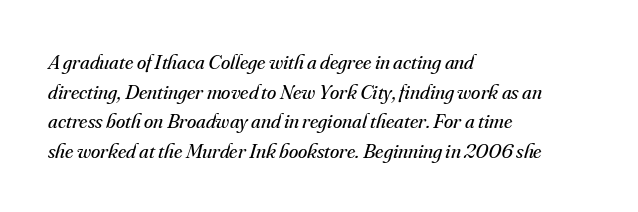
The image shows 21 px text type, italic (leaning right); set left-aligned, normal line spacing (1.41x), normal letter spacing, not underlined.
